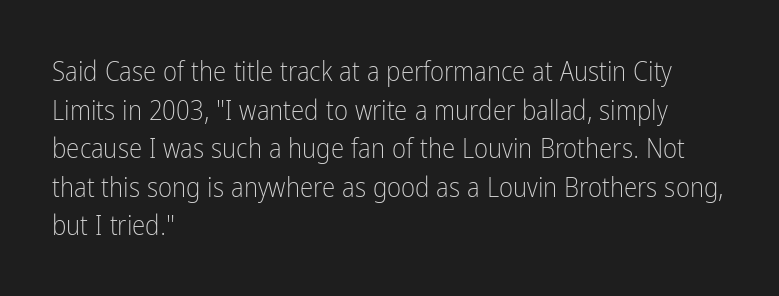
Q: Is the text bold? A: No.
Q: Is the text italic (slanted)? A: No, it is upright.
Q: Is the text underlined? A: No.
Q: How is the paragraph aligned? A: Left-aligned.
Q: Is the spacing between letters normal or unusually wide? A: Normal.
Q: Is the spacing between lines tight, normal or loose? A: Normal.
